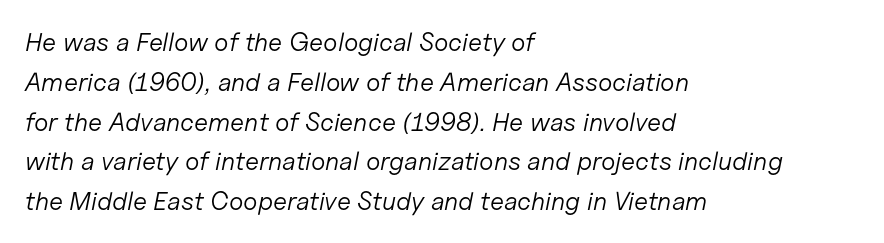
Q: Is the text bold? A: No.
Q: Is the text italic (slanted)? A: Yes, it leans right by about 11 degrees.
Q: Is the text underlined? A: No.
Q: How is the paragraph aligned? A: Left-aligned.
Q: Is the spacing between letters normal or unusually wide? A: Normal.
Q: Is the spacing between lines tight, normal or loose? A: Normal.
